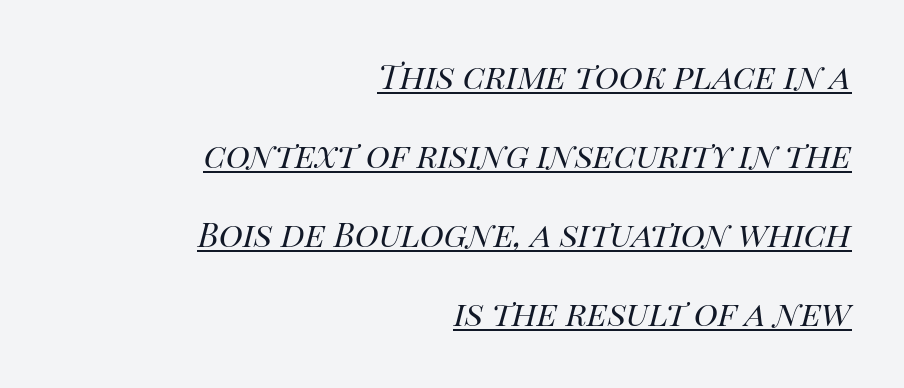
Loosely led — the rows are spread out. Here the designer chose a conventional face with non-uniform glyph widths. Underlining? Definitely there. The weight would be labelled regular, book, light, or lighter still. Looking at the ascenders, they clearly lean. Typeset ragged left — the right edge is the straight one.
